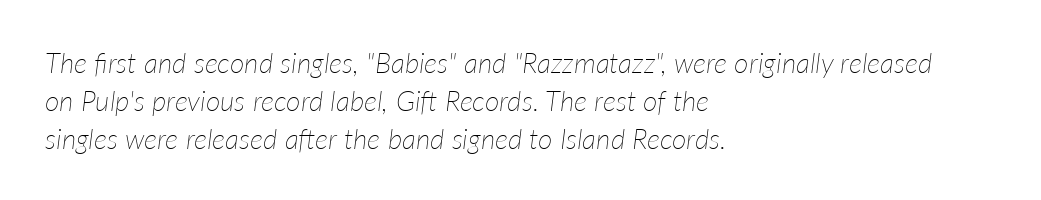
{"italic": "yes", "lean": "right", "slant_degrees": 7, "bold": "no", "weight": "thin", "width": "normal", "stroke_contrast": "low", "x_height": "medium", "monospaced": "no", "underline": "no", "align": "left", "line_spacing": "normal", "line_spacing_ratio": 1.35, "letter_spacing": "normal", "letter_spacing_em": 0.0, "glyph_px": 28}
